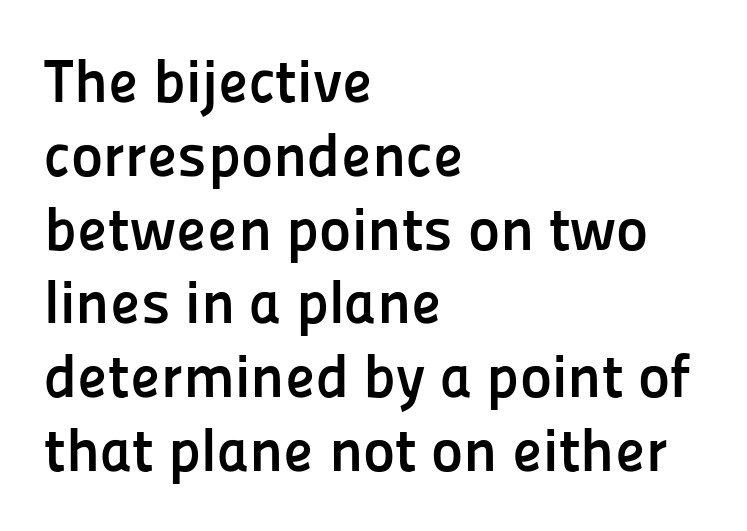
Q: Is the text bold? A: Yes.
Q: Is the text italic (slanted)? A: No, it is upright.
Q: Is the typeface a serif or a sans-serif typeface? A: Sans-serif.
Q: Is the text underlined? A: No.
Q: How is the paragraph aligned? A: Left-aligned.
Q: Is the spacing between letters normal or unusually wide? A: Normal.
Q: Width (condensed, normal, or wide)? A: Normal.
Q: Stroke contrast? A: Low.
Q: x-height? A: Medium.
Q: Monospaced? A: No.
